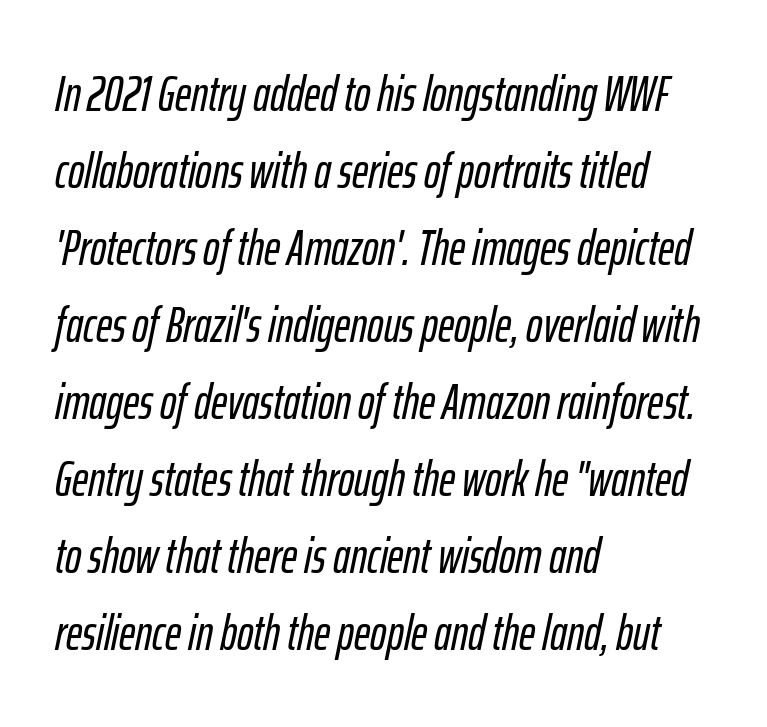
{"italic": "yes", "lean": "right", "slant_degrees": 12, "width": "condensed", "stroke_contrast": "low", "x_height": "medium", "monospaced": "no", "underline": "no", "align": "left", "line_spacing": "normal", "line_spacing_ratio": 1.57, "letter_spacing": "normal", "letter_spacing_em": 0.0, "glyph_px": 49}
